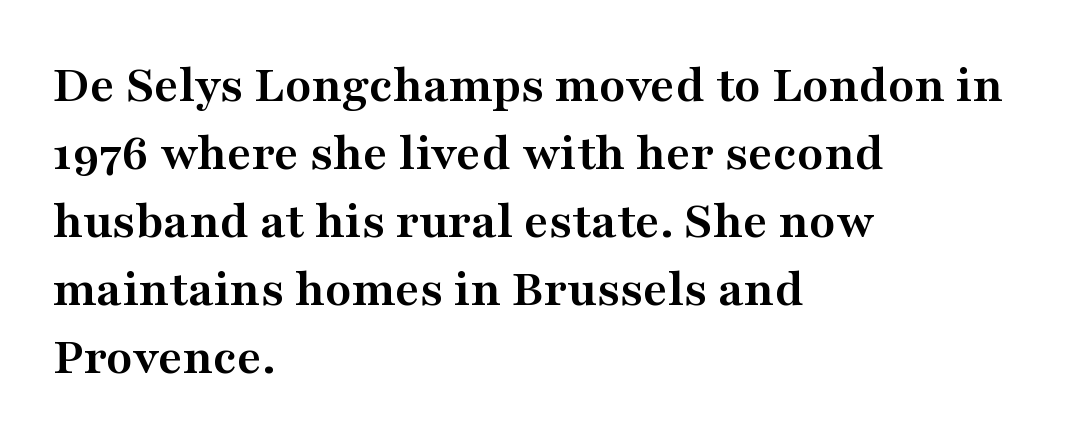
The image shows 54 px semibold, wide serif type, upright; set left-aligned, normal line spacing (1.26x), normal letter spacing, not underlined; medium stroke contrast and a medium x-height.
